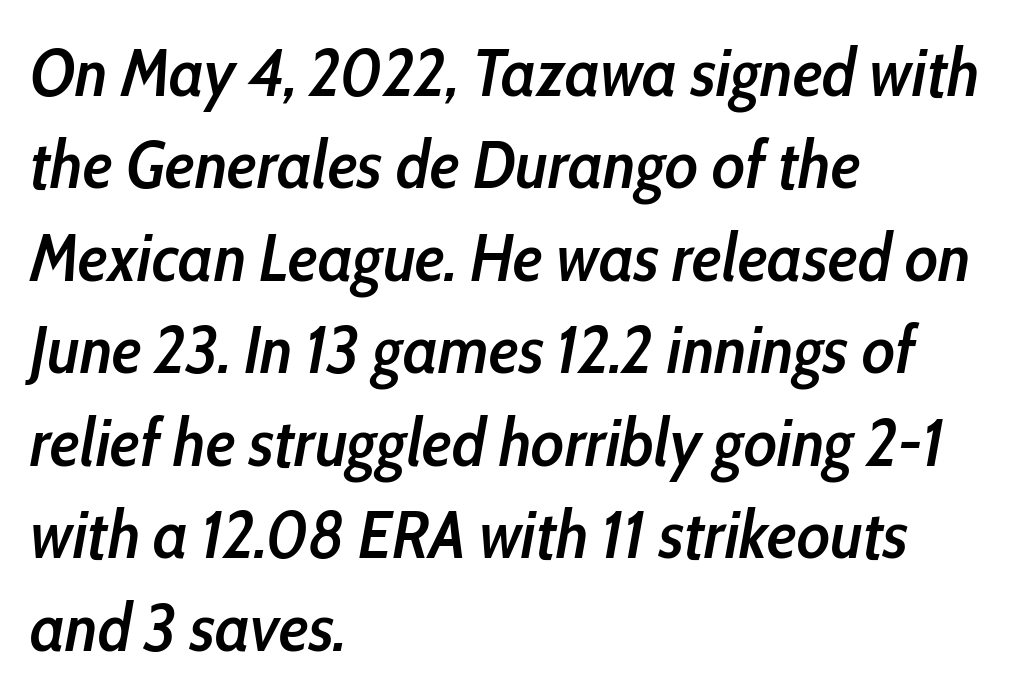
Q: Is the text bold? A: Semi-bold.
Q: Is the text italic (slanted)? A: Yes, it leans right by about 10 degrees.
Q: Is the text underlined? A: No.
Q: How is the paragraph aligned? A: Left-aligned.
Q: Is the spacing between letters normal or unusually wide? A: Normal.
Q: Is the spacing between lines tight, normal or loose? A: Normal.
Q: Width (condensed, normal, or wide)? A: Condensed.
Q: Stroke contrast? A: Low.
Q: x-height? A: Medium.
Q: Monospaced? A: No.
